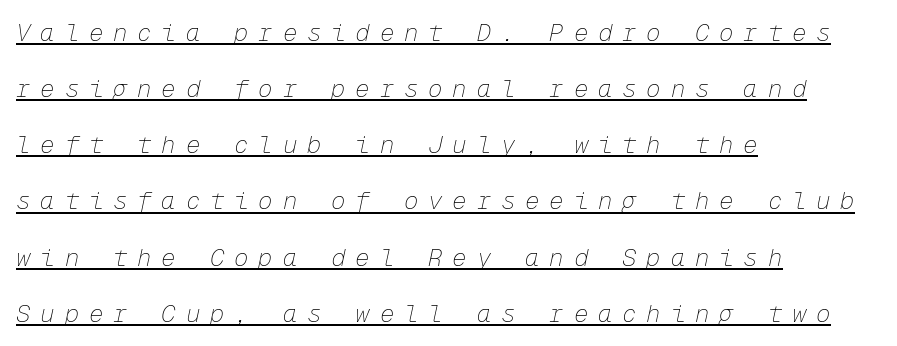
Short note: letters widely spaced. Does the copy run flush right? No — it runs flush left. You can see a thin bar hugging the bottom of the glyphs. The leading is generous, giving the passage an open texture. These lines were composed using italics. Heaviness? Minimal to ordinary, like unemphasized prose.
